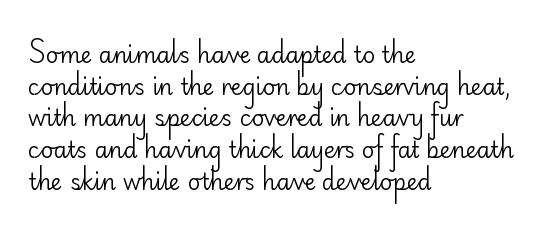
{"italic": "no", "bold": "no", "underline": "no", "align": "left", "line_spacing": "normal", "line_spacing_ratio": 1.44, "letter_spacing": "normal", "letter_spacing_em": 0.0, "glyph_px": 22}
